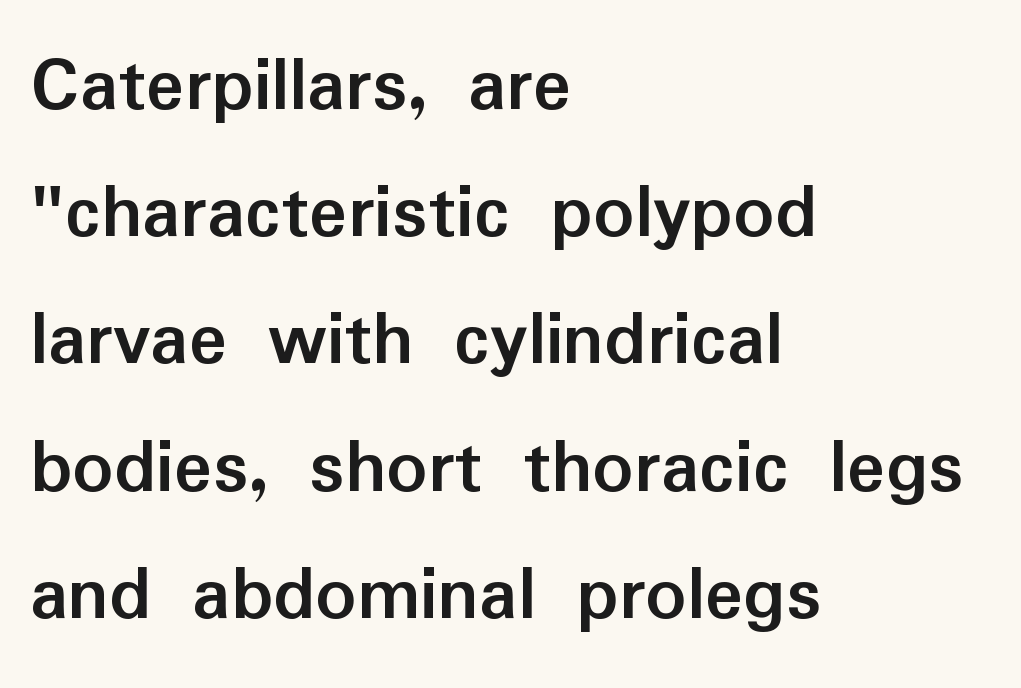
The image shows 80 px semibold sans-serif type, upright; set left-aligned, normal line spacing (1.59x), normal letter spacing, not underlined; low stroke contrast and a medium x-height.
